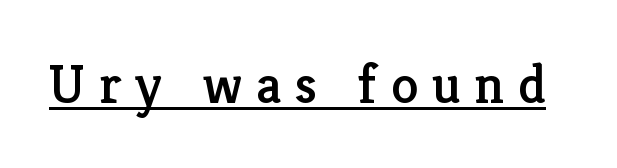
The image shows 55 px serif type, upright; set unusually wide letter spacing (+0.25 em), underlined; low stroke contrast and a medium x-height.
